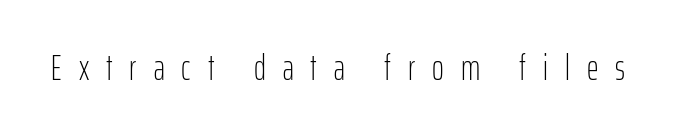
{"serif": "no", "italic": "no", "bold": "no", "weight": "light", "width": "condensed", "stroke_contrast": "low", "x_height": "medium", "monospaced": "no", "underline": "no", "letter_spacing": "wide", "letter_spacing_em": 0.47, "glyph_px": 36}
